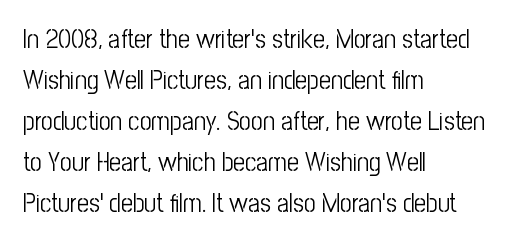
The image shows 26 px text type, upright; set left-aligned, normal line spacing (1.58x), normal letter spacing, not underlined.
